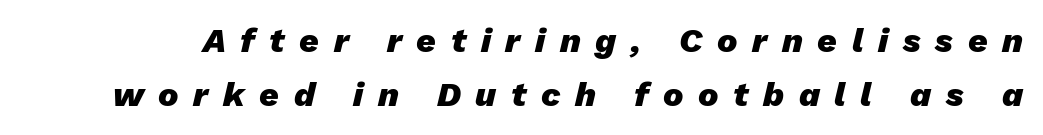
Any mark beneath the type? The region is blank. I'd describe the lettering as bold — thick and assertive. The letters advance in unequal steps, a hallmark of proportional type. Rendered with sloped, italic letterforms. If you measured baseline to baseline, you'd find a middling distance. Between one letter and the next there's a generous, obvious gap.
